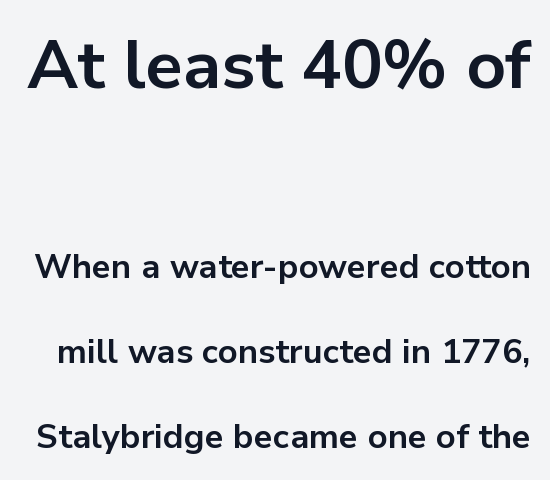
{"serif": "no", "italic": "no", "bold": "yes", "weight": "bold", "width": "normal", "stroke_contrast": "low", "x_height": "medium", "monospaced": "no", "underline": "no", "line_spacing": "loose", "line_spacing_ratio": 2.5, "letter_spacing": "normal", "letter_spacing_em": 0.0, "larger_block": "first", "size_ratio": 2.0, "glyph_px": 68}
